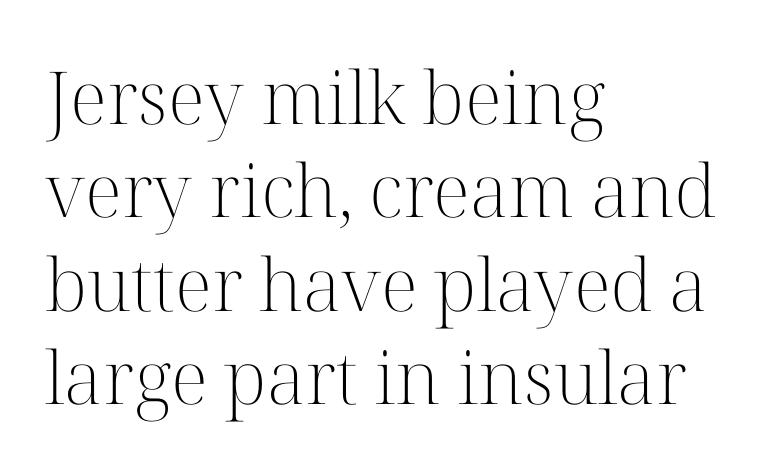
This sample uses an upright cut, with every glyph sitting square on the baseline. Is this a fixed-width face? No — the glyphs have proportional, varying widths. The setting favours the left margin, as ordinary paragraphs usually do. Is there much room between lines? A standard amount, neither cramped nor airy.
